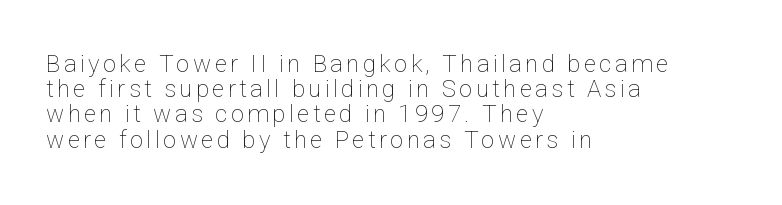
The image shows 24 px text type, upright; set left-aligned, tight line spacing (1.05x), not underlined.
